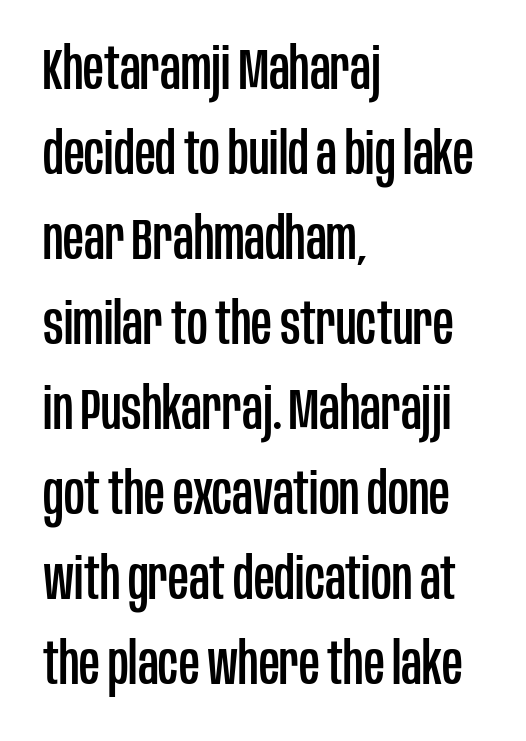
Q: Is the text italic (slanted)? A: No, it is upright.
Q: Is the typeface a serif or a sans-serif typeface? A: Sans-serif.
Q: Is the text underlined? A: No.
Q: How is the paragraph aligned? A: Left-aligned.
Q: Is the spacing between letters normal or unusually wide? A: Normal.
Q: Is the spacing between lines tight, normal or loose? A: Normal.
Q: Width (condensed, normal, or wide)? A: Condensed.
Q: Stroke contrast? A: Low.
Q: x-height? A: Large.
Q: Monospaced? A: No.
